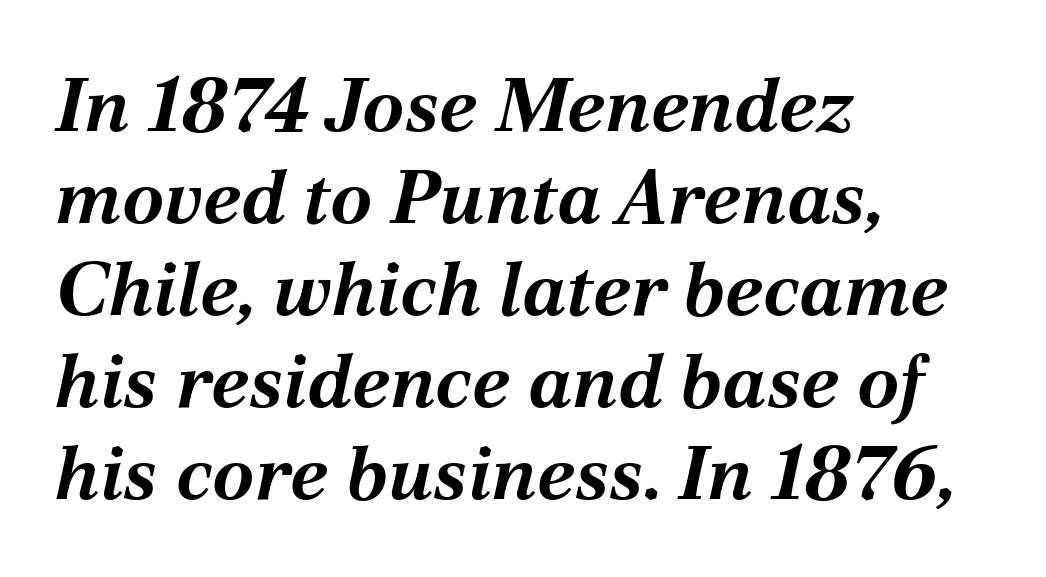
{"italic": "yes", "lean": "right", "slant_degrees": 12, "bold": "yes", "weight": "bold", "width": "normal", "stroke_contrast": "medium", "x_height": "medium", "monospaced": "no", "underline": "no", "align": "left", "line_spacing_ratio": 1.21, "letter_spacing": "normal", "letter_spacing_em": 0.0, "glyph_px": 76}
